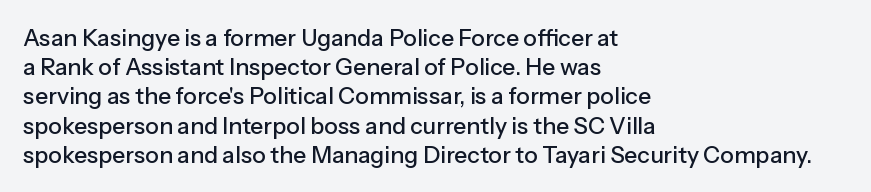
Interline gaps are of average width in this sample. Short note: letters normally spaced. Posture: vertical. The strip under each line holds only bare page. Which margin do the lines hug? The left one — the right edge is uneven.
